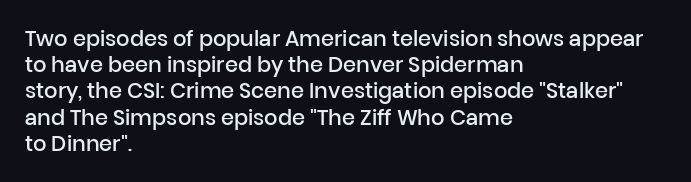
The image shows 21 px text type, upright; set left-aligned, normal line spacing (1.25x), normal letter spacing, not underlined.
